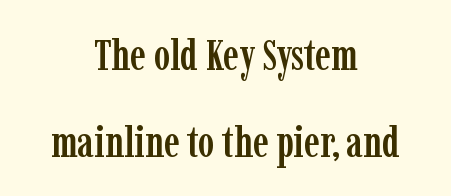
Q: Is the text italic (slanted)? A: No, it is upright.
Q: Is the typeface a serif or a sans-serif typeface? A: Serif.
Q: Is the text underlined? A: No.
Q: How is the paragraph aligned? A: Centered.
Q: Is the spacing between letters normal or unusually wide? A: Normal.
Q: Is the spacing between lines tight, normal or loose? A: Loose.
Q: Width (condensed, normal, or wide)? A: Condensed.
Q: Stroke contrast? A: Low.
Q: x-height? A: Medium.
Q: Monospaced? A: No.
